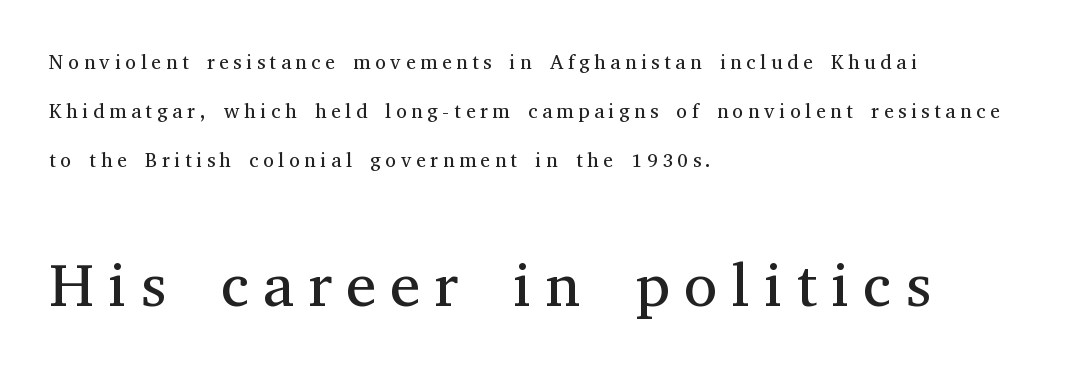
The image shows 61 px regular-weight serif type, upright; set left-aligned, loose line spacing (2.46x), unusually wide letter spacing (+0.23 em), not underlined; the second (bottom) block is 3.05x larger; medium stroke contrast and a medium x-height.
